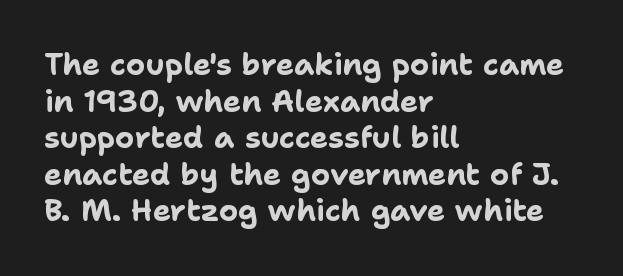
{"serif": "no", "italic": "no", "bold": "yes", "weight": "bold", "width": "normal", "stroke_contrast": "low", "x_height": "medium", "monospaced": "no", "underline": "no", "align": "left", "line_spacing_ratio": 1.22, "letter_spacing": "normal", "letter_spacing_em": 0.0, "glyph_px": 30}
